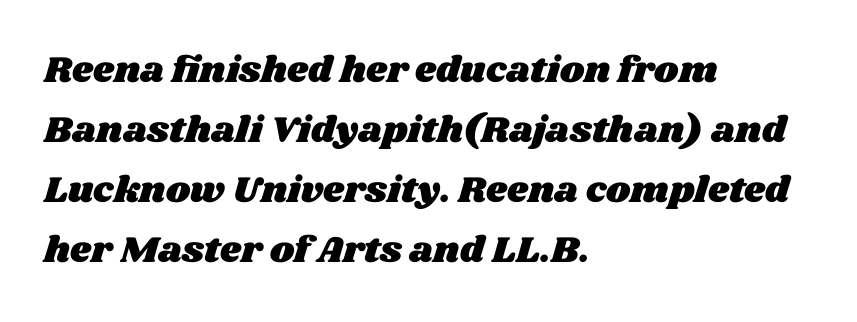
{"width": "wide", "stroke_contrast": "medium", "x_height": "large", "monospaced": "no", "underline": "no", "align": "left", "line_spacing": "normal", "line_spacing_ratio": 1.62, "letter_spacing": "normal", "letter_spacing_em": 0.0, "glyph_px": 37}
